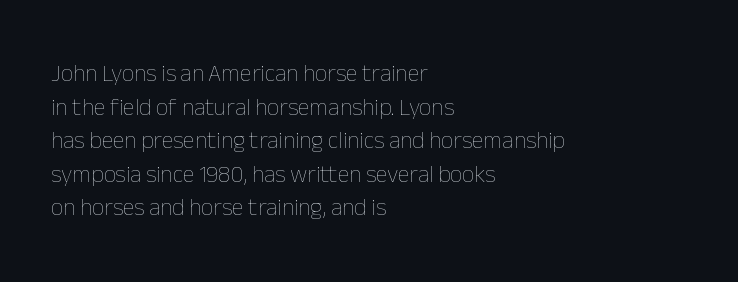
Does the copy run flush right? No — it runs flush left. Does extra space separate the letters? No, they use regular spacing. The letters look calm and open, with moderate or lighter stems. Beneath every word, the page is bare. Normally led — the rows are evenly, conventionally spaced.
